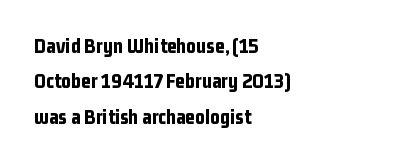
The image shows 21 px bold type, upright; set left-aligned, normal line spacing (1.68x), normal letter spacing, not underlined.
